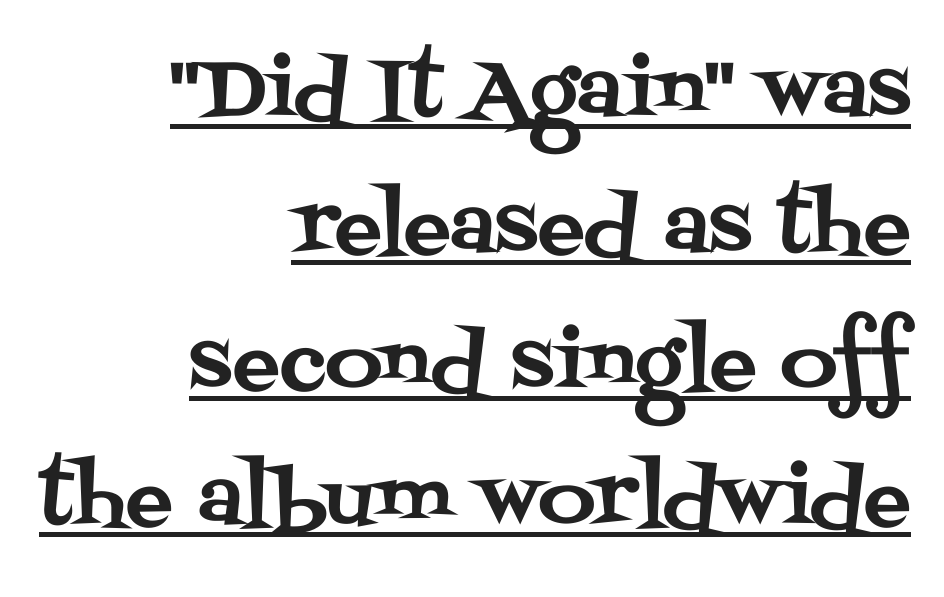
{"serif": "yes", "italic": "no", "width": "normal", "stroke_contrast": "medium", "x_height": "large", "monospaced": "no", "underline": "yes", "align": "right", "line_spacing_ratio": 1.72, "letter_spacing": "normal", "letter_spacing_em": 0.0, "glyph_px": 79}
